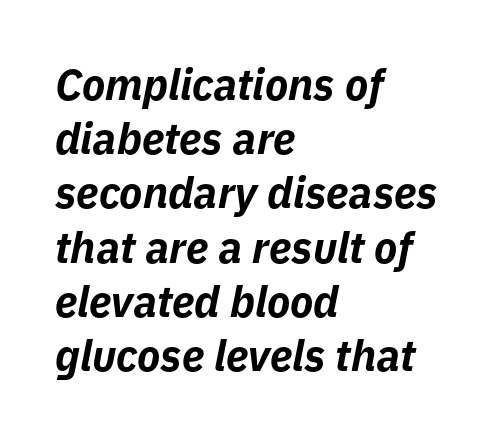
Q: Is the text bold? A: Yes.
Q: Is the text italic (slanted)? A: Yes, it leans right by about 11 degrees.
Q: Is the text underlined? A: No.
Q: How is the paragraph aligned? A: Left-aligned.
Q: Is the spacing between letters normal or unusually wide? A: Normal.
Q: Is the spacing between lines tight, normal or loose? A: Normal.
Q: Width (condensed, normal, or wide)? A: Normal.
Q: Stroke contrast? A: Low.
Q: x-height? A: Medium.
Q: Monospaced? A: No.
